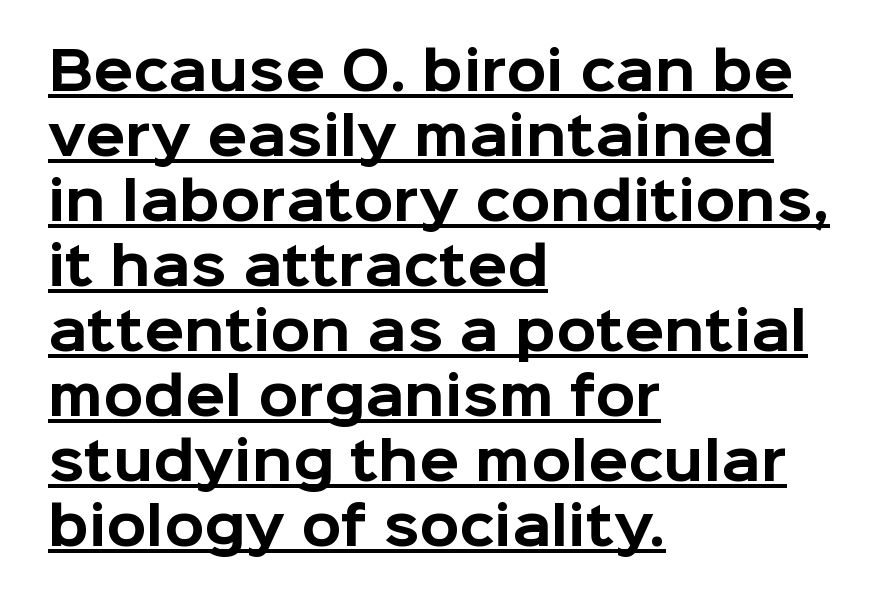
Serifs: no, the terminals of the letterforms are clean. Beneath each row of characters lies a ruled line. The strokes are fattened all the way to bold. The face used here is proportionally spaced, like ordinary book or web type.
